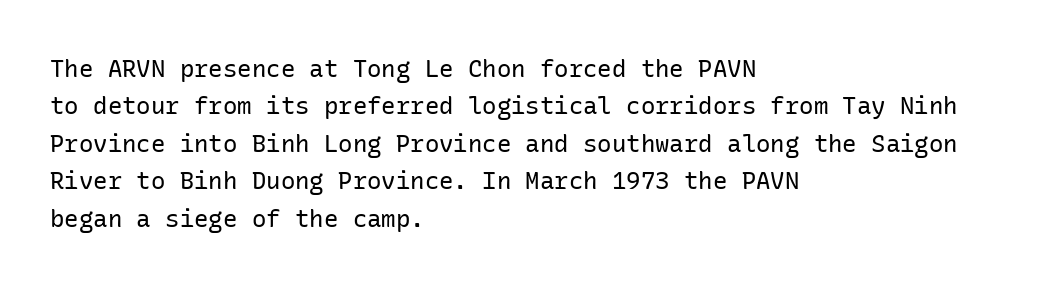
{"italic": "no", "bold": "no", "underline": "no", "align": "left", "line_spacing": "normal", "line_spacing_ratio": 1.56, "letter_spacing": "normal", "letter_spacing_em": 0.0, "glyph_px": 24}
